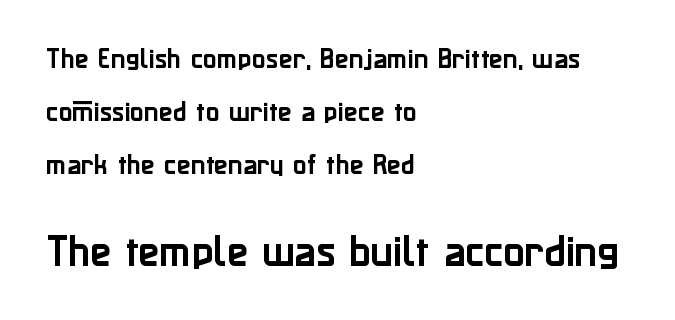
Q: Is the text italic (slanted)? A: No, it is upright.
Q: Is the typeface a serif or a sans-serif typeface? A: Sans-serif.
Q: Is the text underlined? A: No.
Q: How is the paragraph aligned? A: Left-aligned.
Q: Is the spacing between letters normal or unusually wide? A: Normal.
Q: Is the spacing between lines tight, normal or loose? A: Loose.
Q: Which block of text is set in a larger size, the first (top) or the second (bottom)? A: The second (bottom) one.
Q: Width (condensed, normal, or wide)? A: Normal.
Q: Stroke contrast? A: Low.
Q: x-height? A: Medium.
Q: Monospaced? A: No.
